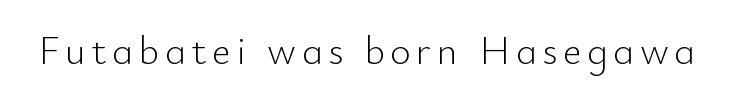
The image shows 40 px light sans-serif type, upright; set not underlined; low stroke contrast and a small x-height.
